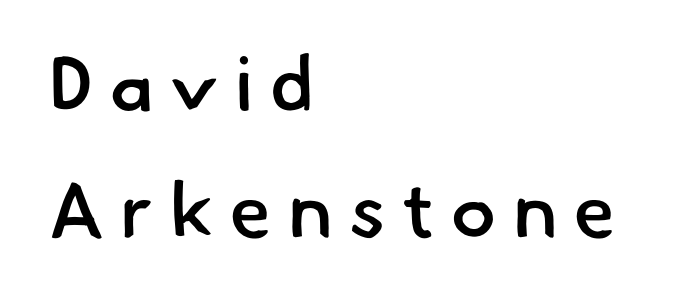
Q: Is the text bold? A: Semi-bold.
Q: Is the typeface a serif or a sans-serif typeface? A: Sans-serif.
Q: Is the text underlined? A: No.
Q: How is the paragraph aligned? A: Left-aligned.
Q: Is the spacing between letters normal or unusually wide? A: Unusually wide.
Q: Is the spacing between lines tight, normal or loose? A: Normal.
Q: Width (condensed, normal, or wide)? A: Normal.
Q: Stroke contrast? A: Low.
Q: x-height? A: Small.
Q: Monospaced? A: No.
